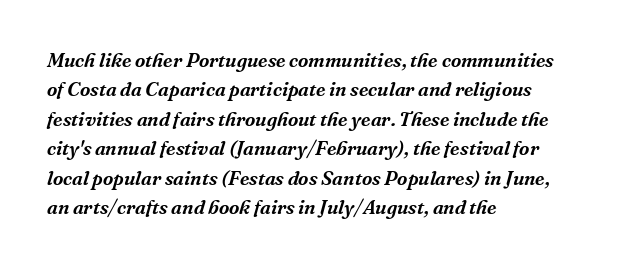
{"italic": "yes", "lean": "right", "slant_degrees": 16, "underline": "no", "align": "left", "line_spacing": "normal", "line_spacing_ratio": 1.47, "letter_spacing": "normal", "letter_spacing_em": 0.0, "glyph_px": 20}
